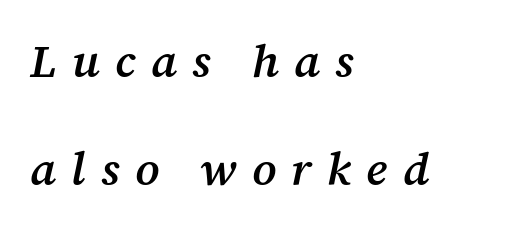
{"serif": "yes", "italic": "yes", "lean": "right", "slant_degrees": 12, "bold": "semi", "weight": "semibold", "width": "normal", "stroke_contrast": "medium", "x_height": "medium", "monospaced": "no", "underline": "no", "align": "left", "line_spacing": "loose", "line_spacing_ratio": 2.35, "letter_spacing": "wide", "letter_spacing_em": 0.33, "glyph_px": 46}
